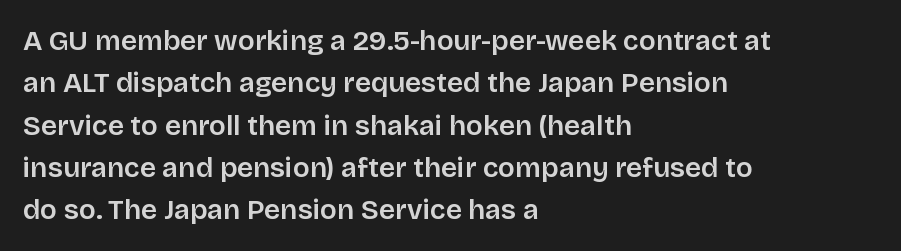
The lettering holds an erect, upright posture throughout. A typesetter would call this zero additional tracking. The words here are not underlined. The type family on display is of the sans-serif kind. A normal amount of white space separates one row of letters from the next. Here the designer chose a conventional face with non-uniform glyph widths.
